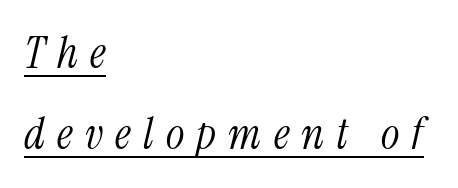
Letter spacing: wide. Casual observation: everything's shoved over to the left. The glyphs in this specimen are seriffed. A baseline rule has been typeset under these characters.
